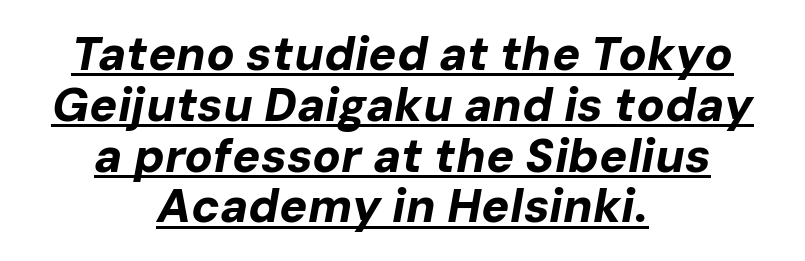
The image shows 47 px bold type, italic (leaning right); set centered, tight line spacing (1.08x), normal letter spacing, underlined; low stroke contrast and a medium x-height.
